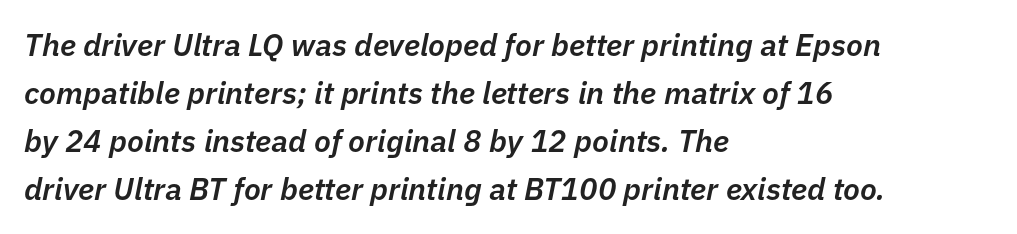
The image shows 31 px semibold type, italic (leaning right); set left-aligned, normal line spacing (1.55x), normal letter spacing, not underlined; low stroke contrast and a medium x-height.
